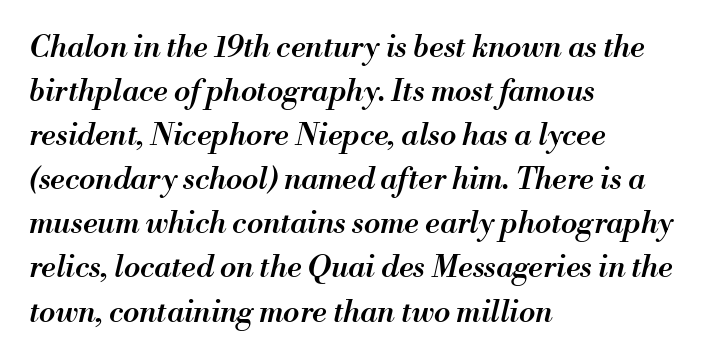
Think of a printed novel: that variable character pitch is what you see here. The string is rendered with underlining switched off. Caption: semibold face, moderately heavy strokes. Slanted lettering throughout.
